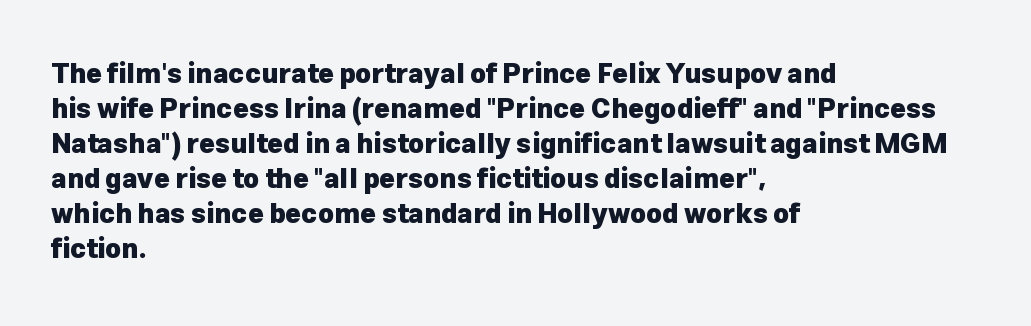
Is there much room between lines? A standard amount, neither cramped nor airy. Emphasis by weight is at full strength: bold. Each word holds together tightly as a unit, with standard inter-letter gaps. Rule under the text: the space is simply empty. Style check: upright. Does the copy run flush right? No — it runs flush left.
